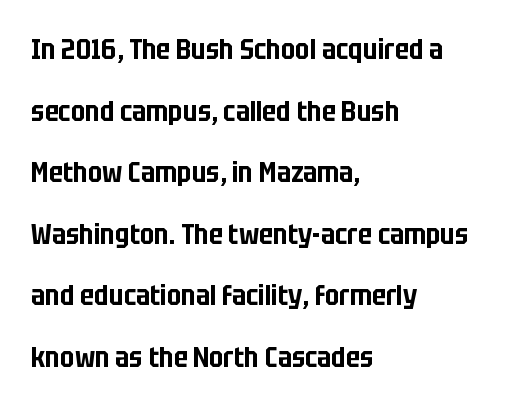
Q: Is the text italic (slanted)? A: No, it is upright.
Q: Is the typeface a serif or a sans-serif typeface? A: Sans-serif.
Q: Is the text underlined? A: No.
Q: How is the paragraph aligned? A: Left-aligned.
Q: Is the spacing between letters normal or unusually wide? A: Normal.
Q: Is the spacing between lines tight, normal or loose? A: Loose.
Q: Width (condensed, normal, or wide)? A: Condensed.
Q: Stroke contrast? A: Low.
Q: x-height? A: Large.
Q: Monospaced? A: No.
